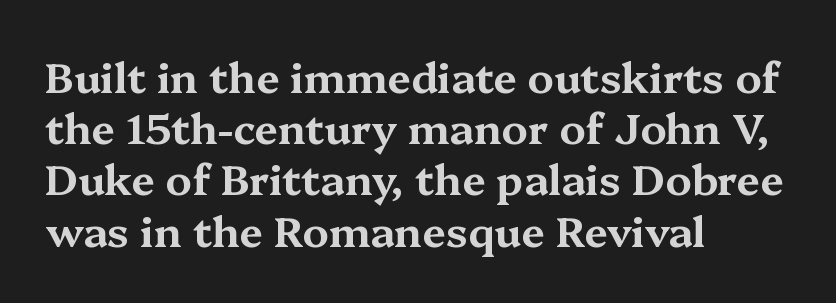
The image shows 42 px wide serif type, upright; set left-aligned, line spacing 1.22x, normal letter spacing, not underlined; medium stroke contrast and a medium x-height.
